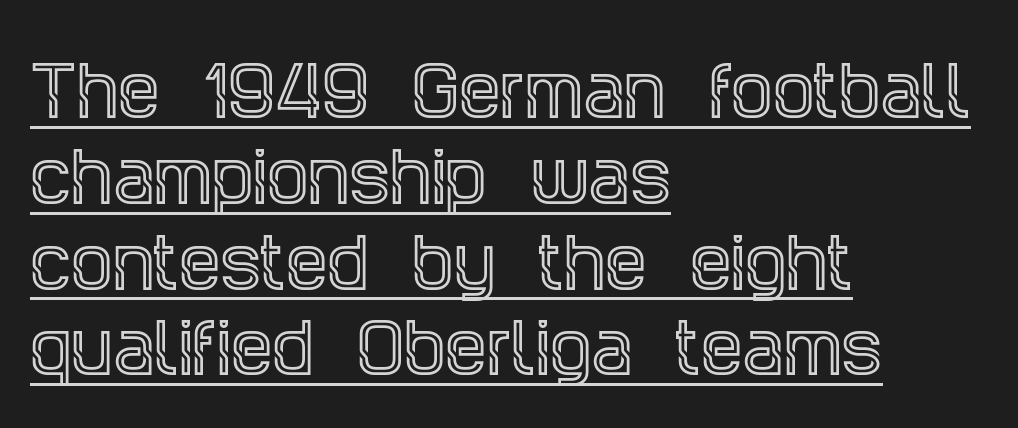
Q: Is the text italic (slanted)? A: No, it is upright.
Q: Is the typeface a serif or a sans-serif typeface? A: Serif.
Q: Is the text underlined? A: Yes.
Q: How is the paragraph aligned? A: Left-aligned.
Q: Is the spacing between letters normal or unusually wide? A: Normal.
Q: Is the spacing between lines tight, normal or loose? A: Normal.
Q: Width (condensed, normal, or wide)? A: Condensed.
Q: x-height? A: Large.
Q: Monospaced? A: No.
